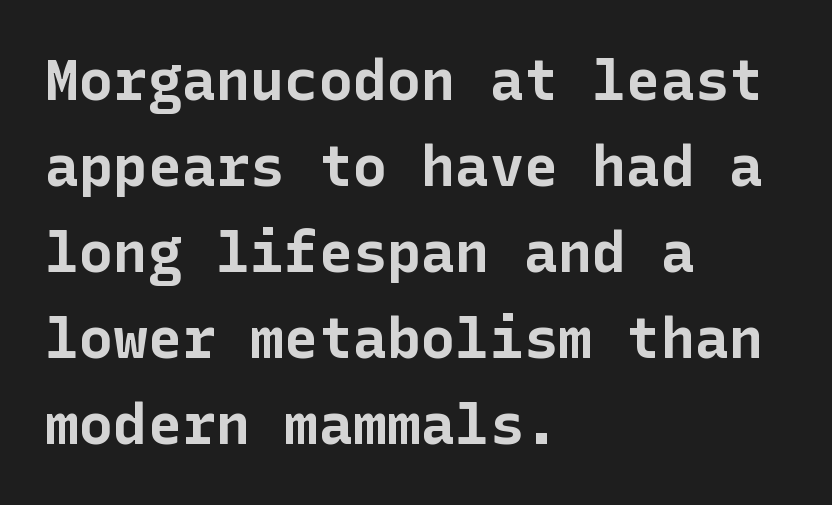
Between one letter and the next there's only the usual sliver of space. The typography opts for an upright posture over an oblique one. The lines in this sample share a left origin and differ only in where they stop. Check the space under the baseline: it is left empty. Stroke thickness is high; the sample reads as a true bold.
